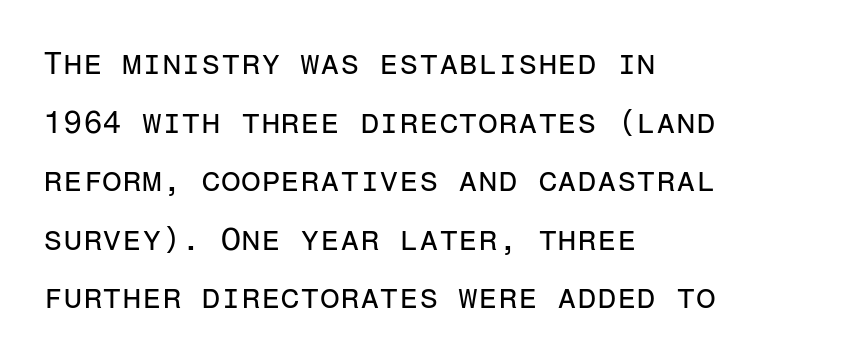
The image shows 32 px regular-weight sans-serif type, upright, monospaced; set left-aligned, line spacing 1.83x, normal letter spacing, not underlined; low stroke contrast and a medium x-height.
